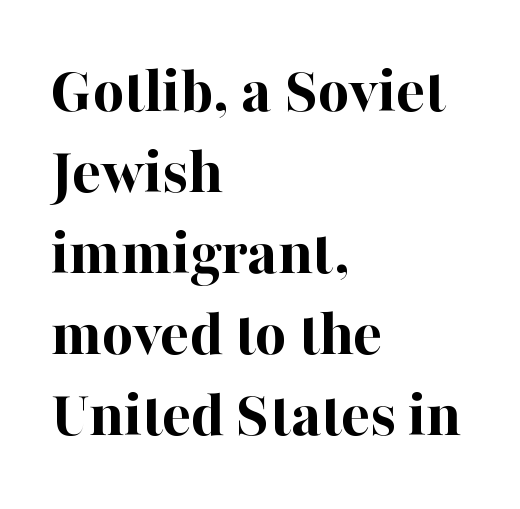
Q: Is the text bold? A: Yes.
Q: Is the text italic (slanted)? A: No, it is upright.
Q: Is the typeface a serif or a sans-serif typeface? A: Serif.
Q: Is the text underlined? A: No.
Q: How is the paragraph aligned? A: Left-aligned.
Q: Is the spacing between letters normal or unusually wide? A: Normal.
Q: Width (condensed, normal, or wide)? A: Normal.
Q: Stroke contrast? A: High.
Q: x-height? A: Medium.
Q: Monospaced? A: No.
